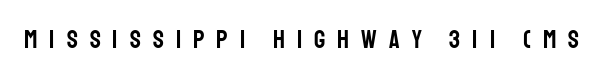
Look at the tracking — it's clearly loosened, letters drifting apart. The axis of the letterforms is exactly vertical. A clean baseline with only descenders dipping below it.
